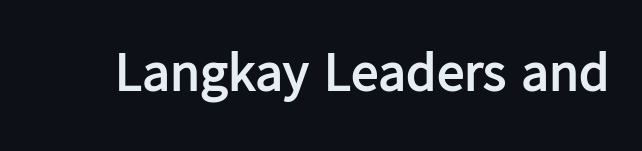
The image shows 55 px semibold sans-serif type, upright; set normal letter spacing, not underlined; low stroke contrast and a medium x-height.
